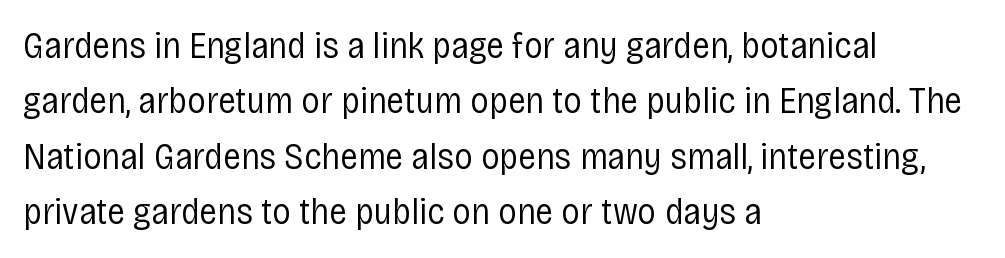
The image shows 37 px regular-weight, condensed sans-serif type, upright; set left-aligned, normal line spacing (1.5x), normal letter spacing, not underlined; low stroke contrast and a large x-height.
